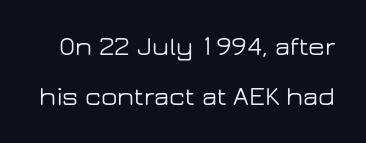
Italic: no, the glyphs are upright roman. How are the letters spaced? Ordinarily, with no added tracking. Decoration check: the copy has no underline.
